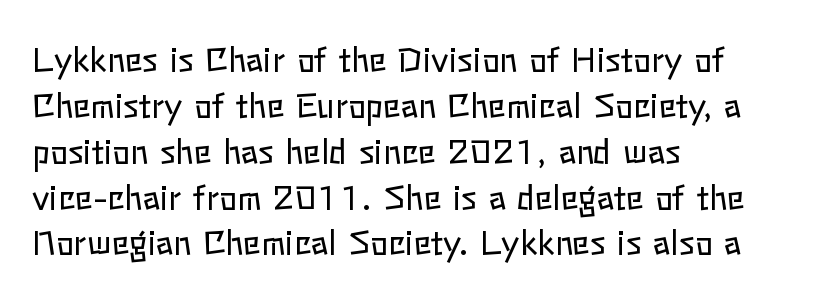
{"italic": "no", "bold": "no", "weight": "regular", "width": "normal", "stroke_contrast": "low", "x_height": "medium", "monospaced": "no", "underline": "no", "align": "left", "line_spacing": "normal", "line_spacing_ratio": 1.39, "letter_spacing": "normal", "letter_spacing_em": 0.0, "glyph_px": 33}
